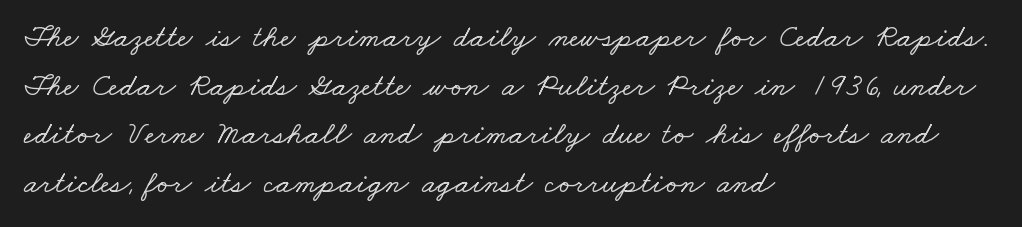
The image shows 32 px wide serif type; set left-aligned, normal line spacing (1.52x), normal letter spacing, not underlined; low stroke contrast and a small x-height.
